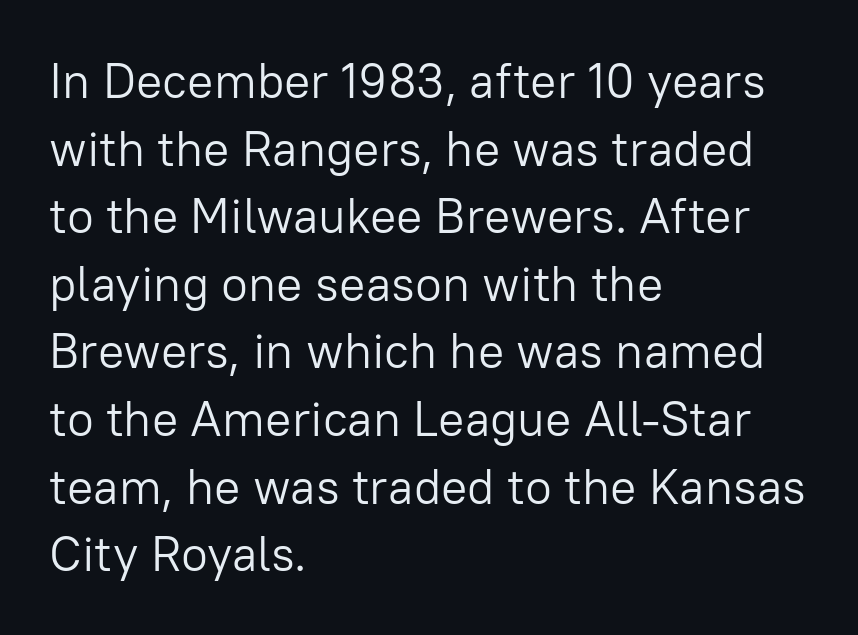
Q: Is the text bold? A: No.
Q: Is the text italic (slanted)? A: No, it is upright.
Q: Is the typeface a serif or a sans-serif typeface? A: Sans-serif.
Q: Is the text underlined? A: No.
Q: How is the paragraph aligned? A: Left-aligned.
Q: Is the spacing between letters normal or unusually wide? A: Normal.
Q: Is the spacing between lines tight, normal or loose? A: Normal.
Q: Width (condensed, normal, or wide)? A: Normal.
Q: Stroke contrast? A: Low.
Q: x-height? A: Medium.
Q: Monospaced? A: No.
